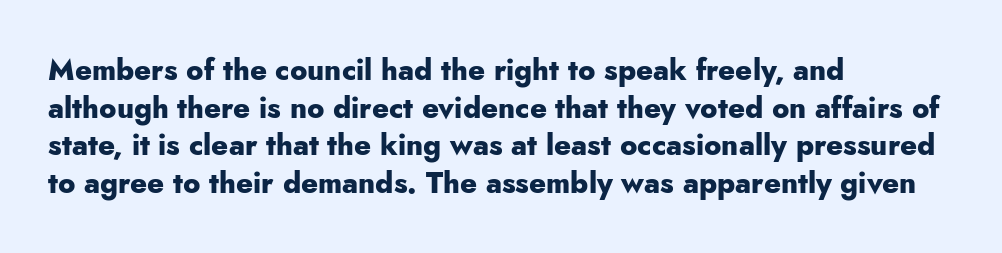
{"serif": "no", "italic": "no", "bold": "yes", "weight": "heavy", "width": "normal", "stroke_contrast": "low", "x_height": "small", "monospaced": "no", "underline": "no", "align": "left", "line_spacing": "normal", "line_spacing_ratio": 1.3, "letter_spacing": "normal", "letter_spacing_em": 0.0, "glyph_px": 29}
